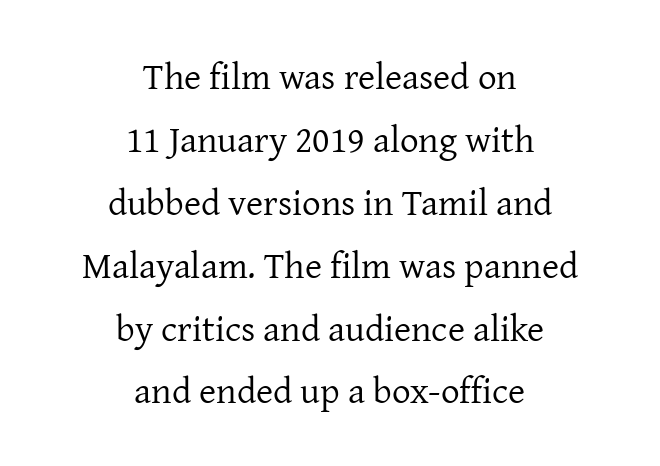
Q: Is the text bold? A: No.
Q: Is the text italic (slanted)? A: No, it is upright.
Q: Is the typeface a serif or a sans-serif typeface? A: Serif.
Q: Is the text underlined? A: No.
Q: How is the paragraph aligned? A: Centered.
Q: Is the spacing between letters normal or unusually wide? A: Normal.
Q: Is the spacing between lines tight, normal or loose? A: Normal.
Q: Width (condensed, normal, or wide)? A: Normal.
Q: Stroke contrast? A: Low.
Q: x-height? A: Medium.
Q: Monospaced? A: No.
